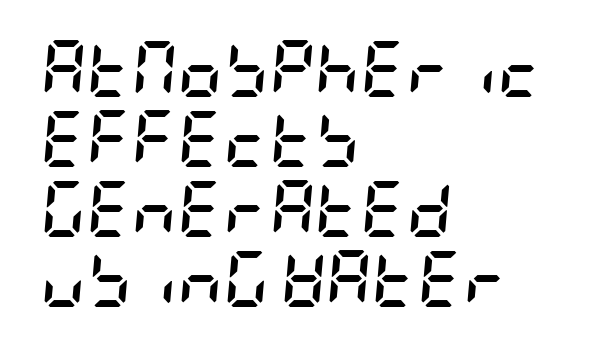
The font's italic variant was chosen for this text. Spacing between characters is what you'd get straight out of the box. The rendering anchors every line to the left-hand side. Leading: standard. I'd describe the lettering as bold — thick and assertive.
